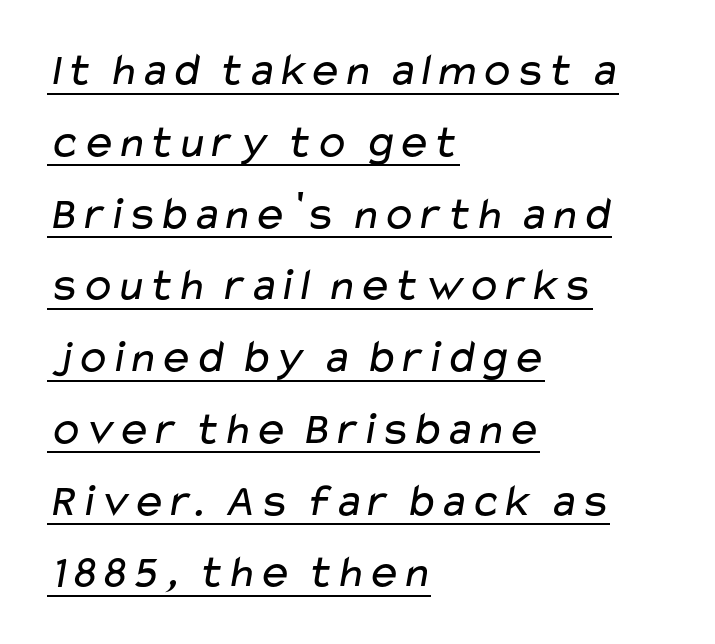
The image shows 46 px regular-weight, wide sans-serif type; set left-aligned, normal line spacing (1.56x), normal letter spacing, underlined; low stroke contrast and a medium x-height.
